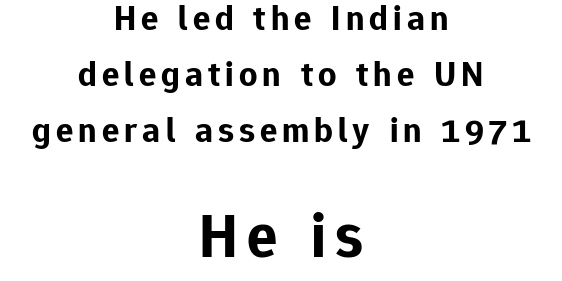
Q: Is the text bold? A: Yes.
Q: Is the text italic (slanted)? A: No, it is upright.
Q: Is the typeface a serif or a sans-serif typeface? A: Sans-serif.
Q: Is the text underlined? A: No.
Q: How is the paragraph aligned? A: Centered.
Q: Is the spacing between lines tight, normal or loose? A: Normal.
Q: Which block of text is set in a larger size, the first (top) or the second (bottom)? A: The second (bottom) one.
Q: Width (condensed, normal, or wide)? A: Normal.
Q: Stroke contrast? A: Low.
Q: x-height? A: Medium.
Q: Monospaced? A: No.
